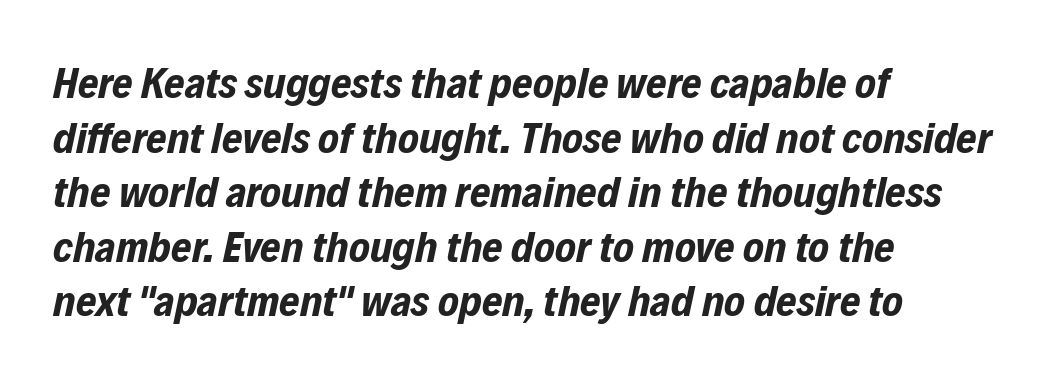
Students, note that the glyphs here touch the page at normal intervals. Rendered with sloped, italic letterforms. The font is running at its bold setting. Just letters on the line, the space beneath them empty. This rendering uses left alignment, leaving the right contour irregular.
